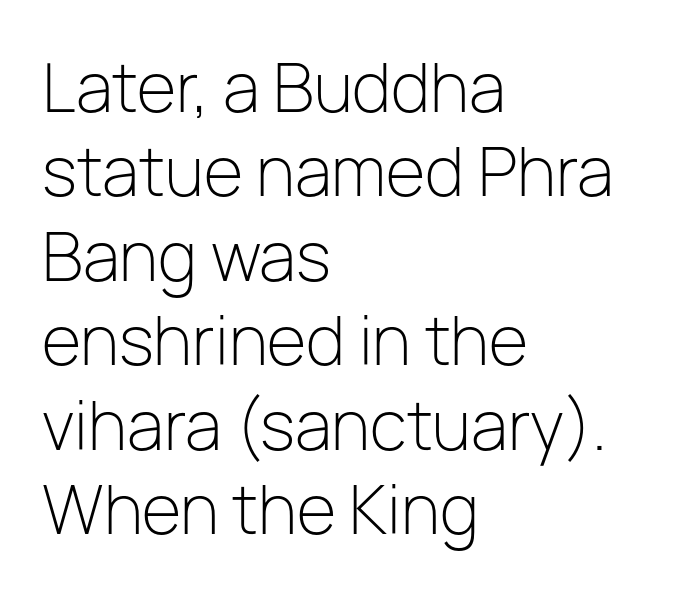
A typesetter would call this leading conventional body-copy spacing. Unbolded letterforms with no extra heft. The face used here is rendered with its standard letterfit. Do the characters align in a grid? No, the font is proportional. Does the type have serifs? No, each stem ends abruptly.
